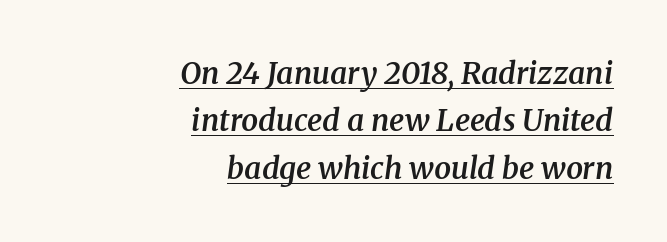
{"serif": "yes", "italic": "yes", "lean": "right", "slant_degrees": 8, "bold": "semi", "weight": "semibold", "width": "normal", "stroke_contrast": "medium", "x_height": "medium", "monospaced": "no", "underline": "yes", "align": "right", "line_spacing": "normal", "line_spacing_ratio": 1.58, "letter_spacing": "normal", "letter_spacing_em": 0.0, "glyph_px": 30}
